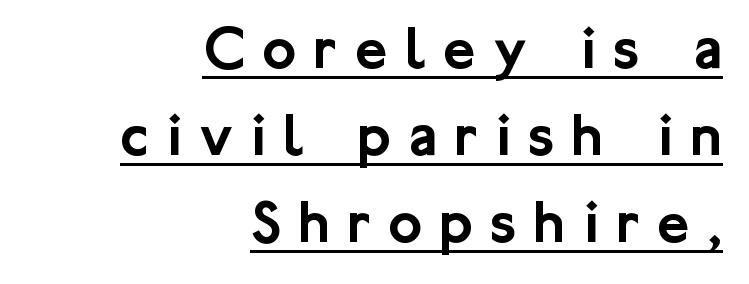
The rag falls on the left side of this text block. Notice how a bar underscores the lettering throughout. Substantial extra tracking has been applied to these lines. Upright lettering throughout.
